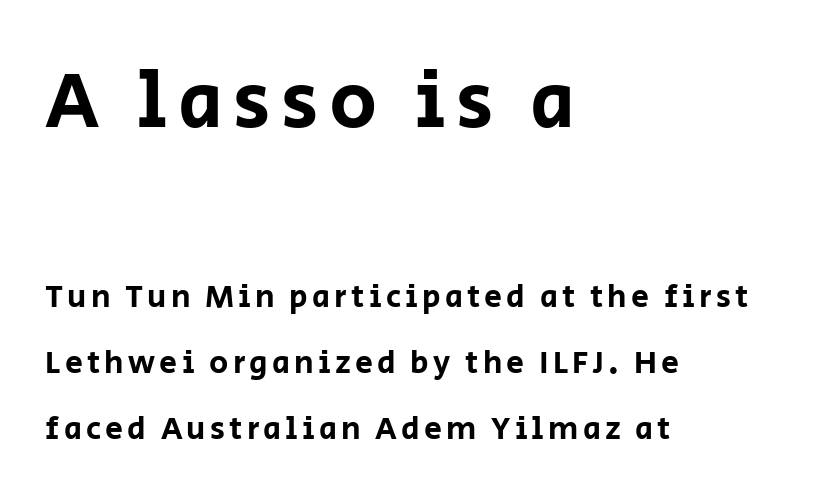
Q: Is the text italic (slanted)? A: No, it is upright.
Q: Is the typeface a serif or a sans-serif typeface? A: Sans-serif.
Q: Is the text underlined? A: No.
Q: How is the paragraph aligned? A: Left-aligned.
Q: Is the spacing between lines tight, normal or loose? A: Loose.
Q: Which block of text is set in a larger size, the first (top) or the second (bottom)? A: The first (top) one.
Q: Width (condensed, normal, or wide)? A: Normal.
Q: Stroke contrast? A: Low.
Q: x-height? A: Large.
Q: Monospaced? A: No.
